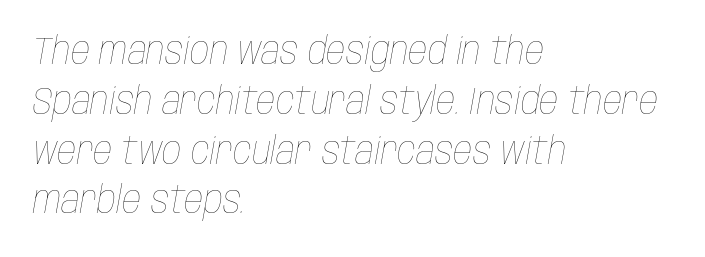
The image shows 38 px thin, condensed type, italic (leaning right); set left-aligned, normal line spacing (1.31x), normal letter spacing, not underlined; low stroke contrast and a large x-height.
